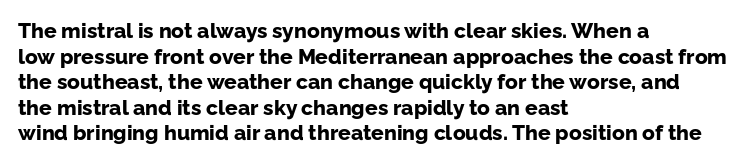
{"italic": "no", "bold": "yes", "underline": "no", "align": "left", "line_spacing_ratio": 1.22, "letter_spacing": "normal", "letter_spacing_em": 0.0, "glyph_px": 21}
